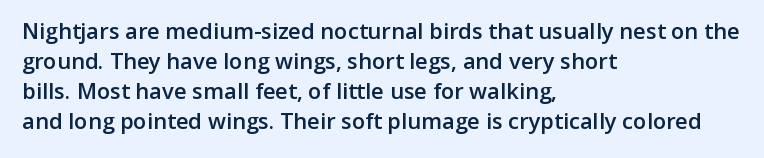
The rows are spaced the way most documents space them. Default kerning and tracking; the words read as compact shapes. Reading down the block, your eye returns to a fixed left position each line. The lettering stays uniformly vertical, giving the passage a roman look. Set as a demibold, roughly 600 on the weight scale.
